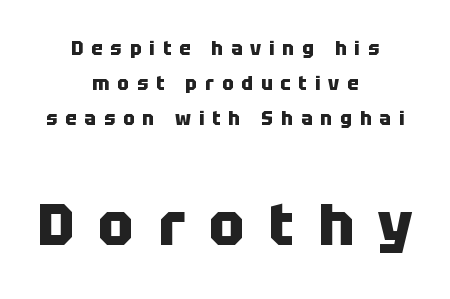
Q: Is the text bold? A: Yes.
Q: Is the text italic (slanted)? A: No, it is upright.
Q: Is the typeface a serif or a sans-serif typeface? A: Sans-serif.
Q: Is the text underlined? A: No.
Q: How is the paragraph aligned? A: Centered.
Q: Is the spacing between letters normal or unusually wide? A: Unusually wide.
Q: Which block of text is set in a larger size, the first (top) or the second (bottom)? A: The second (bottom) one.
Q: Width (condensed, normal, or wide)? A: Normal.
Q: Stroke contrast? A: Low.
Q: x-height? A: Large.
Q: Monospaced? A: No.
